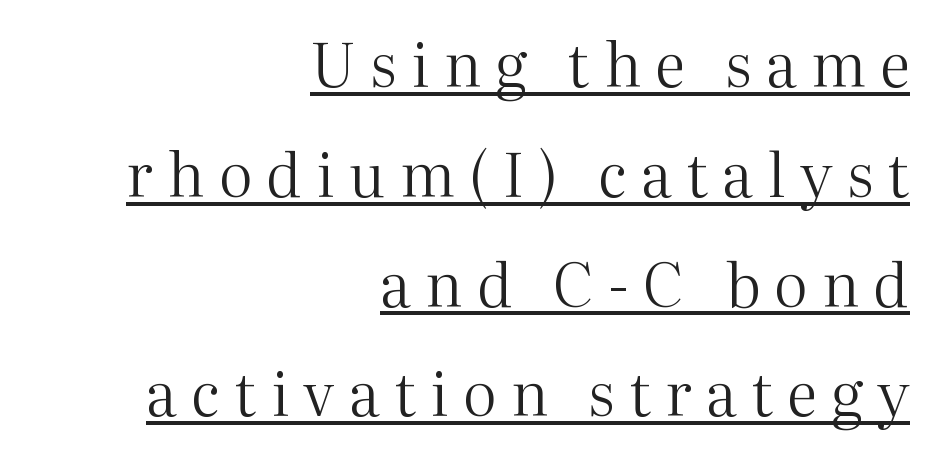
{"serif": "yes", "italic": "no", "bold": "no", "weight": "regular", "width": "normal", "stroke_contrast": "medium", "x_height": "medium", "monospaced": "no", "underline": "yes", "align": "right", "line_spacing_ratio": 1.83, "letter_spacing": "wide", "letter_spacing_em": 0.24, "glyph_px": 60}
